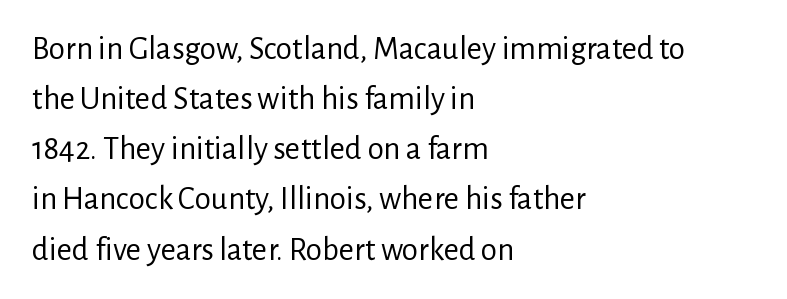
Q: Is the text bold? A: No.
Q: Is the text italic (slanted)? A: No, it is upright.
Q: Is the typeface a serif or a sans-serif typeface? A: Sans-serif.
Q: Is the text underlined? A: No.
Q: How is the paragraph aligned? A: Left-aligned.
Q: Is the spacing between letters normal or unusually wide? A: Normal.
Q: Is the spacing between lines tight, normal or loose? A: Normal.
Q: Width (condensed, normal, or wide)? A: Normal.
Q: Stroke contrast? A: Low.
Q: x-height? A: Medium.
Q: Monospaced? A: No.
